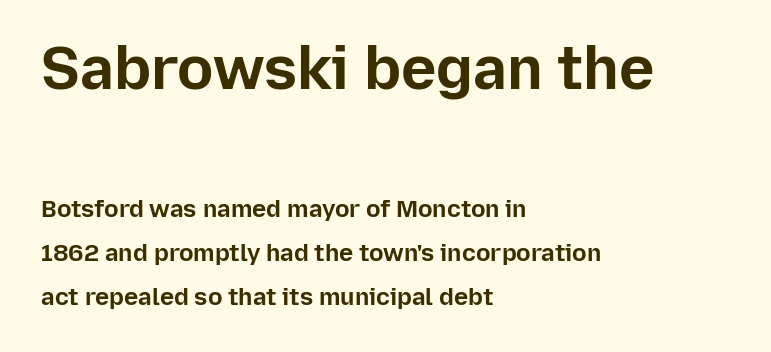
{"serif": "no", "italic": "no", "bold": "yes", "weight": "bold", "width": "normal", "stroke_contrast": "low", "x_height": "medium", "monospaced": "no", "underline": "no", "align": "left", "line_spacing_ratio": 1.82, "letter_spacing": "normal", "letter_spacing_em": 0.0, "larger_block": "first", "size_ratio": 2.5, "glyph_px": 60}
